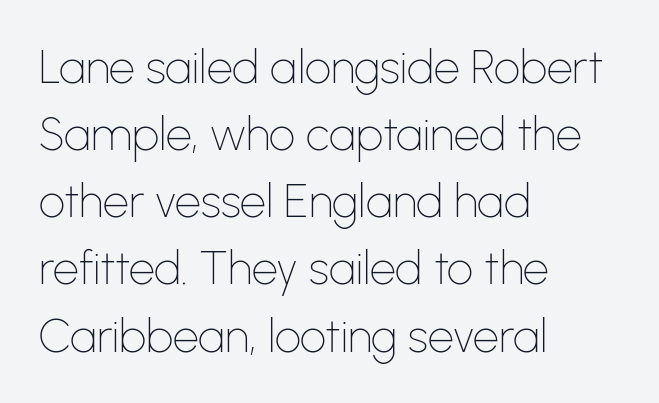
Q: Is the text bold? A: No.
Q: Is the text italic (slanted)? A: No, it is upright.
Q: Is the typeface a serif or a sans-serif typeface? A: Sans-serif.
Q: Is the text underlined? A: No.
Q: How is the paragraph aligned? A: Left-aligned.
Q: Is the spacing between letters normal or unusually wide? A: Normal.
Q: Is the spacing between lines tight, normal or loose? A: Normal.
Q: Width (condensed, normal, or wide)? A: Normal.
Q: Stroke contrast? A: Low.
Q: x-height? A: Medium.
Q: Monospaced? A: No.
